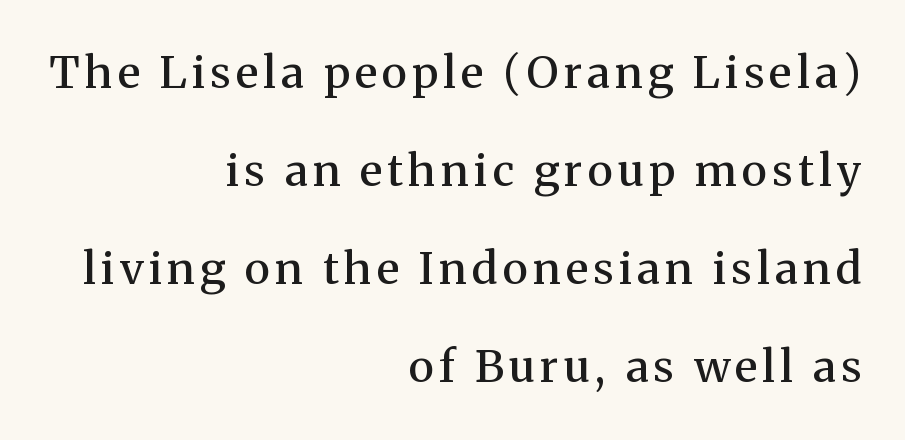
{"serif": "yes", "italic": "no", "bold": "semi", "weight": "semibold", "width": "normal", "stroke_contrast": "medium", "x_height": "medium", "monospaced": "no", "underline": "no", "align": "right", "line_spacing": "loose", "line_spacing_ratio": 2.23, "glyph_px": 44}
